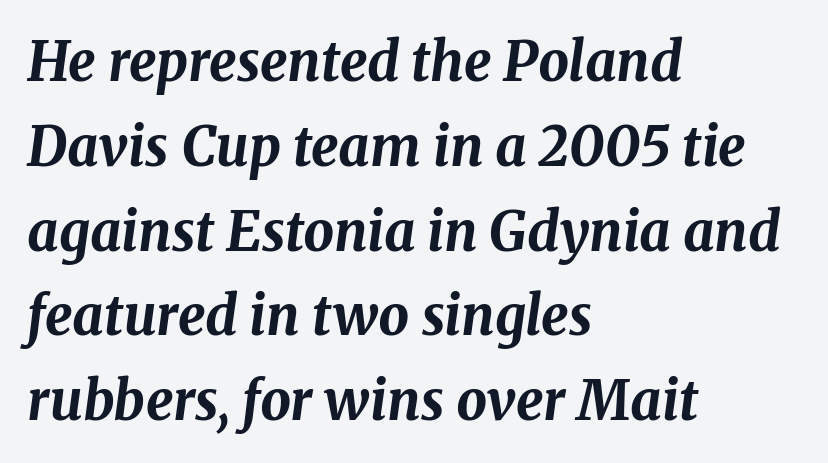
The image shows 54 px bold type, italic (leaning right); set left-aligned, normal line spacing (1.57x), normal letter spacing, not underlined; medium stroke contrast and a medium x-height.
